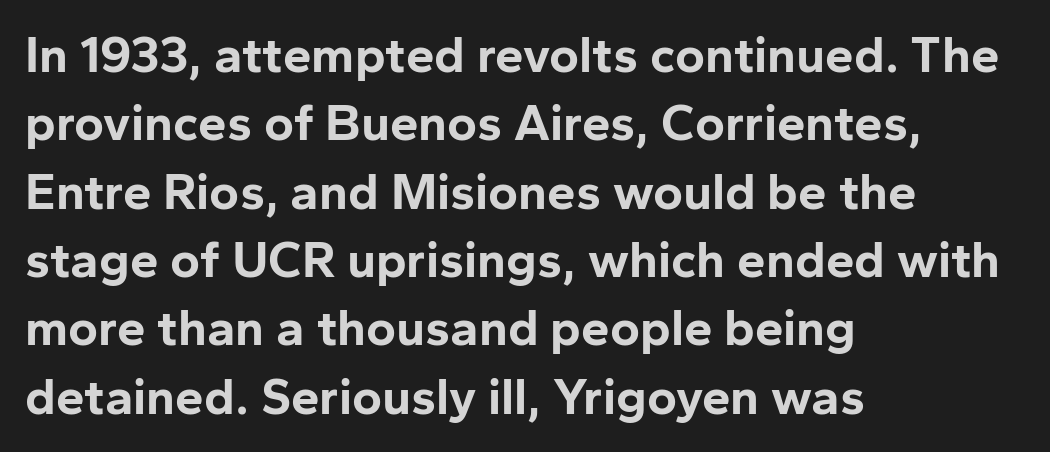
{"serif": "no", "italic": "no", "bold": "yes", "weight": "bold", "width": "normal", "stroke_contrast": "low", "x_height": "medium", "monospaced": "no", "underline": "no", "align": "left", "line_spacing": "normal", "line_spacing_ratio": 1.34, "letter_spacing": "normal", "letter_spacing_em": 0.0, "glyph_px": 51}
